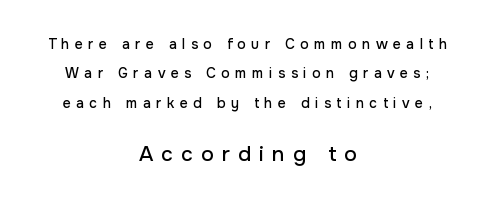
The image shows 21 px text type, upright; set centered, loose line spacing (2.09x), unusually wide letter spacing (+0.39 em), not underlined; the second (bottom) block is 1.5x larger.
